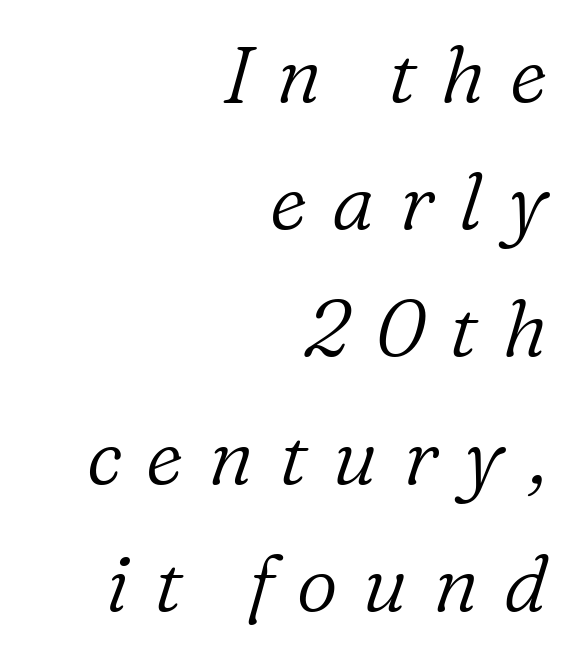
The image shows 80 px light serif type, italic (leaning right); set right-aligned, normal line spacing (1.59x), unusually wide letter spacing (+0.31 em), not underlined; low stroke contrast and a medium x-height.
